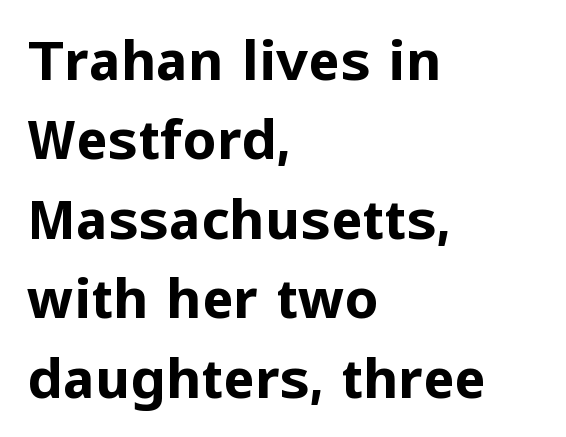
The image shows 54 px bold sans-serif type, upright; set left-aligned, normal line spacing (1.47x), normal letter spacing, not underlined; low stroke contrast and a medium x-height.
